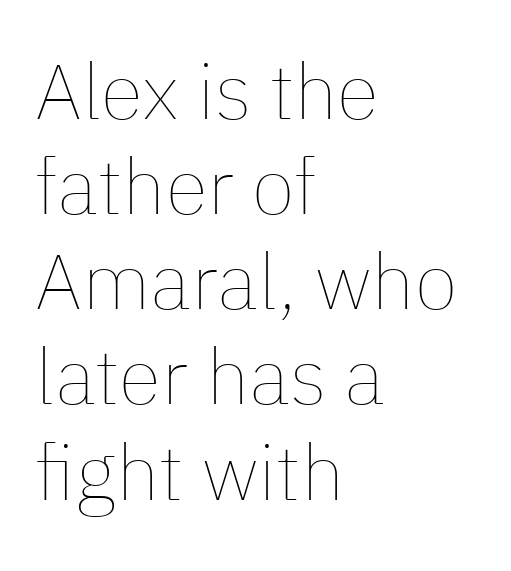
Q: Is the text bold? A: No.
Q: Is the text italic (slanted)? A: No, it is upright.
Q: Is the text underlined? A: No.
Q: How is the paragraph aligned? A: Left-aligned.
Q: Is the spacing between letters normal or unusually wide? A: Normal.
Q: Width (condensed, normal, or wide)? A: Normal.
Q: Stroke contrast? A: Low.
Q: x-height? A: Medium.
Q: Monospaced? A: No.
